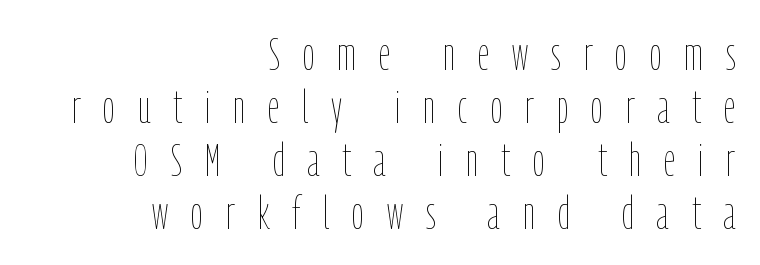
Q: Is the text bold? A: No.
Q: Is the text italic (slanted)? A: No, it is upright.
Q: Is the text underlined? A: No.
Q: How is the paragraph aligned? A: Right-aligned.
Q: Is the spacing between letters normal or unusually wide? A: Unusually wide.
Q: Is the spacing between lines tight, normal or loose? A: Tight.
Q: Width (condensed, normal, or wide)? A: Condensed.
Q: Stroke contrast? A: Low.
Q: x-height? A: Medium.
Q: Monospaced? A: No.
